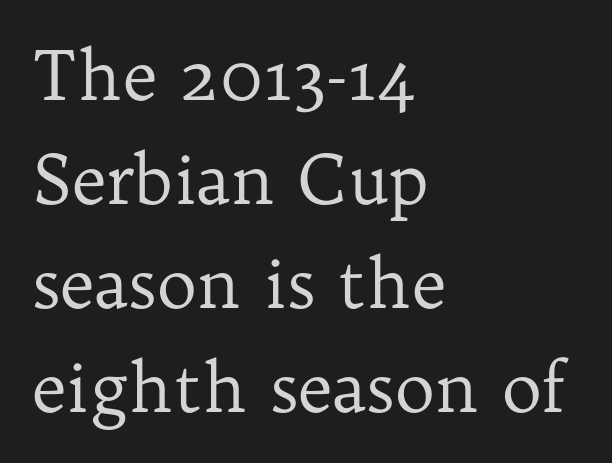
{"serif": "yes", "italic": "no", "bold": "no", "weight": "regular", "width": "normal", "stroke_contrast": "low", "x_height": "medium", "monospaced": "no", "underline": "no", "align": "left", "line_spacing": "normal", "line_spacing_ratio": 1.53, "letter_spacing": "normal", "letter_spacing_em": 0.0, "glyph_px": 68}
